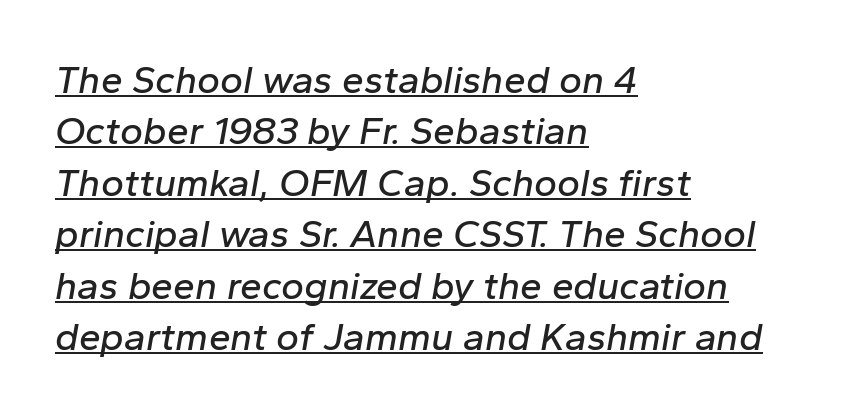
A baseline rule has been typeset under these characters. Here the designer chose a conventional face with non-uniform glyph widths. Tracking here is standard; glyphs follow each other at the usual distance. A typesetter would call this leading conventional body-copy spacing.
